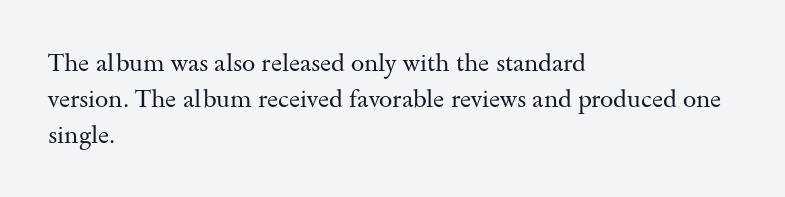
Q: Is the text bold? A: No.
Q: Is the text italic (slanted)? A: No, it is upright.
Q: Is the text underlined? A: No.
Q: How is the paragraph aligned? A: Left-aligned.
Q: Is the spacing between letters normal or unusually wide? A: Normal.
Q: Is the spacing between lines tight, normal or loose? A: Normal.
